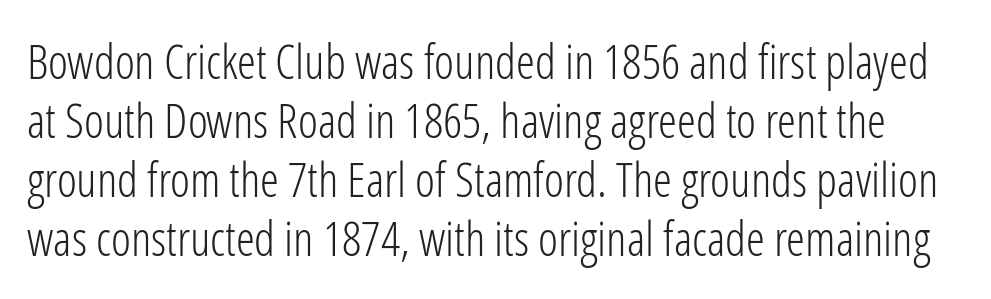
The image shows 48 px light, condensed sans-serif type, upright; set line spacing 1.23x, normal letter spacing, not underlined; low stroke contrast and a medium x-height.
